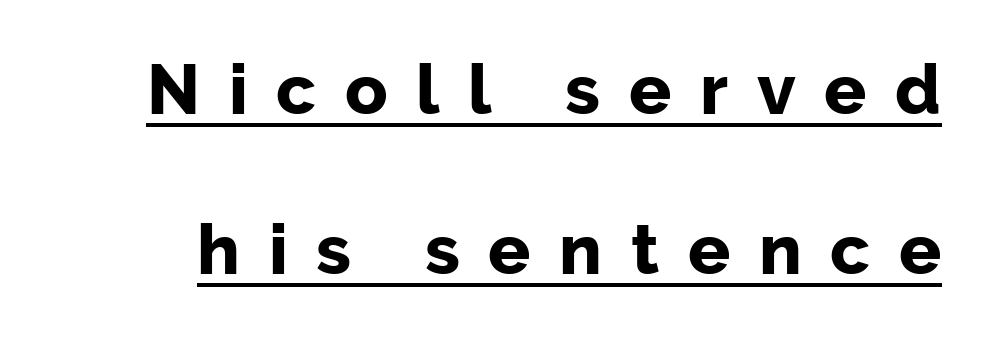
Q: Is the text bold? A: Yes.
Q: Is the text italic (slanted)? A: No, it is upright.
Q: Is the typeface a serif or a sans-serif typeface? A: Sans-serif.
Q: Is the text underlined? A: Yes.
Q: Is the spacing between letters normal or unusually wide? A: Unusually wide.
Q: Is the spacing between lines tight, normal or loose? A: Loose.
Q: Width (condensed, normal, or wide)? A: Normal.
Q: Stroke contrast? A: Low.
Q: x-height? A: Medium.
Q: Monospaced? A: No.
